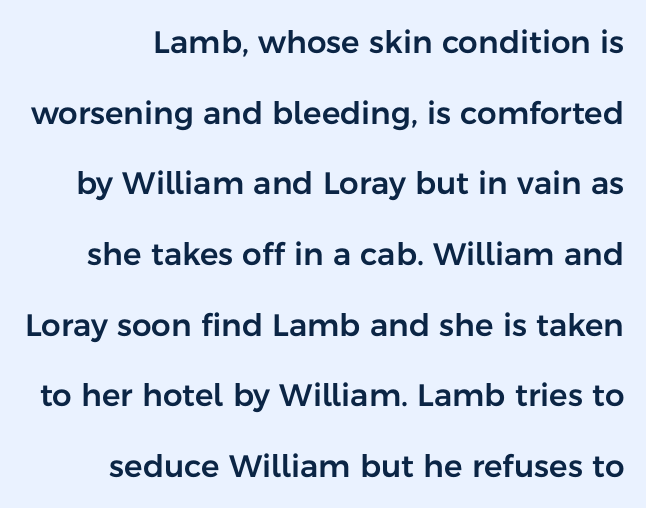
The image shows 31 px sans-serif type, upright; set loose line spacing (2.28x), normal letter spacing, not underlined; low stroke contrast and a medium x-height.
